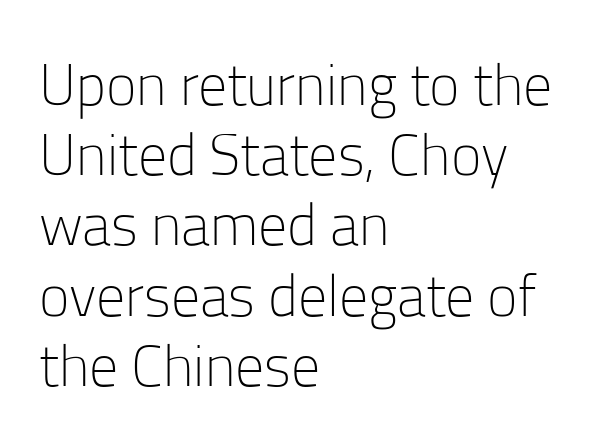
The passage shown has conventional tracking throughout. On a weight scale, this lands at 450 or below. A typesetter would mark this as roman, not italic. Nothing sits at the stroke ends, so this counts as sans-serif. The letters advance in unequal steps, a hallmark of proportional type. Clear beneath every line of the passage.
